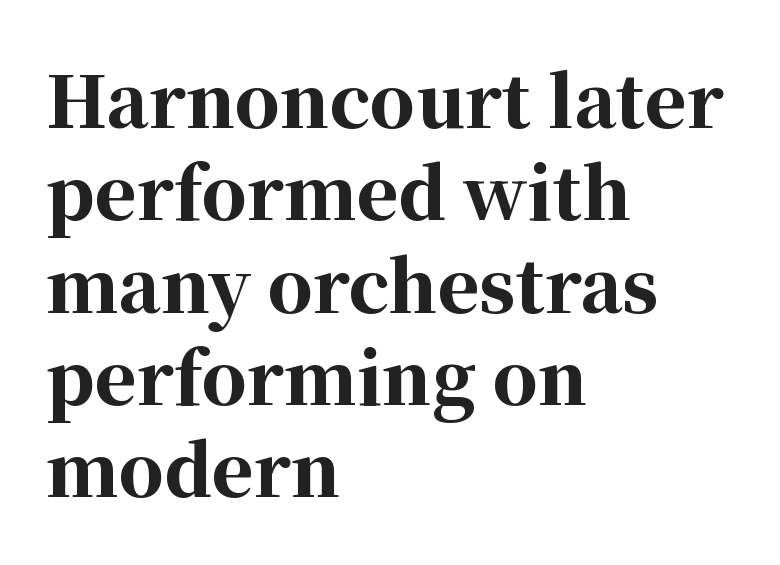
{"serif": "yes", "italic": "no", "bold": "yes", "weight": "bold", "width": "normal", "stroke_contrast": "high", "x_height": "medium", "monospaced": "no", "underline": "no", "align": "left", "line_spacing": "normal", "line_spacing_ratio": 1.3, "letter_spacing": "normal", "letter_spacing_em": 0.0, "glyph_px": 71}
